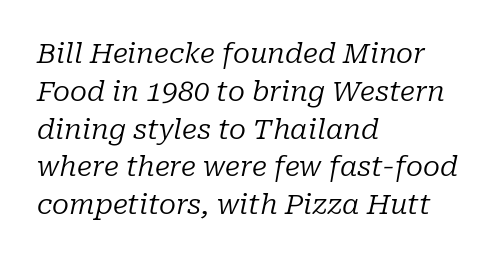
Q: Is the text bold? A: No.
Q: Is the text italic (slanted)? A: Yes, it leans right by about 10 degrees.
Q: Is the typeface a serif or a sans-serif typeface? A: Serif.
Q: Is the text underlined? A: No.
Q: How is the paragraph aligned? A: Left-aligned.
Q: Is the spacing between letters normal or unusually wide? A: Normal.
Q: Is the spacing between lines tight, normal or loose? A: Normal.
Q: Width (condensed, normal, or wide)? A: Normal.
Q: Stroke contrast? A: Low.
Q: x-height? A: Medium.
Q: Monospaced? A: No.
